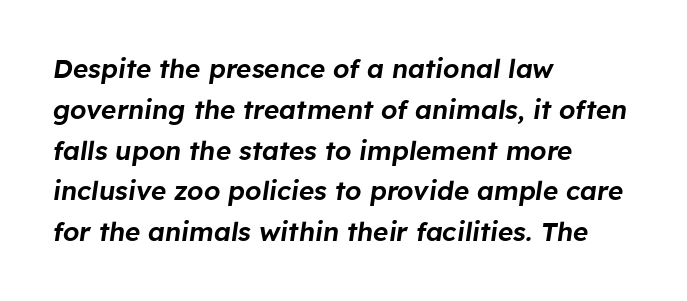
The image shows 26 px text type, italic (leaning right); set left-aligned, normal line spacing (1.57x), normal letter spacing, not underlined.
